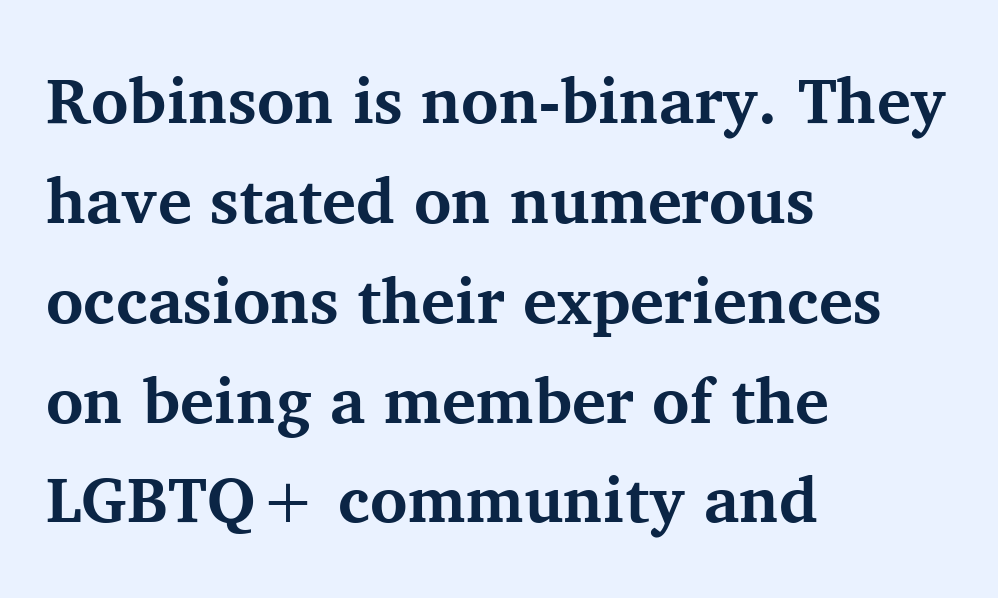
The image shows 64 px bold serif type, upright; set left-aligned, normal line spacing (1.56x), normal letter spacing, not underlined; medium stroke contrast and a medium x-height.
